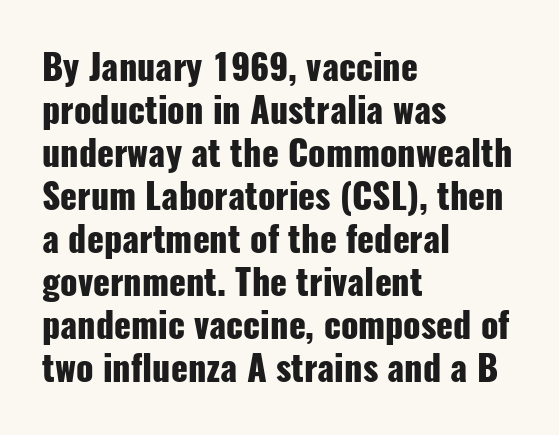
This sample is left-justified, so line endings fall wherever the words run out. Font category for this specimen: sans-serif. The glyphs have the mass of a bold cut. Quick note: not italic, upright. Tracking here is standard; glyphs follow each other at the usual distance.
